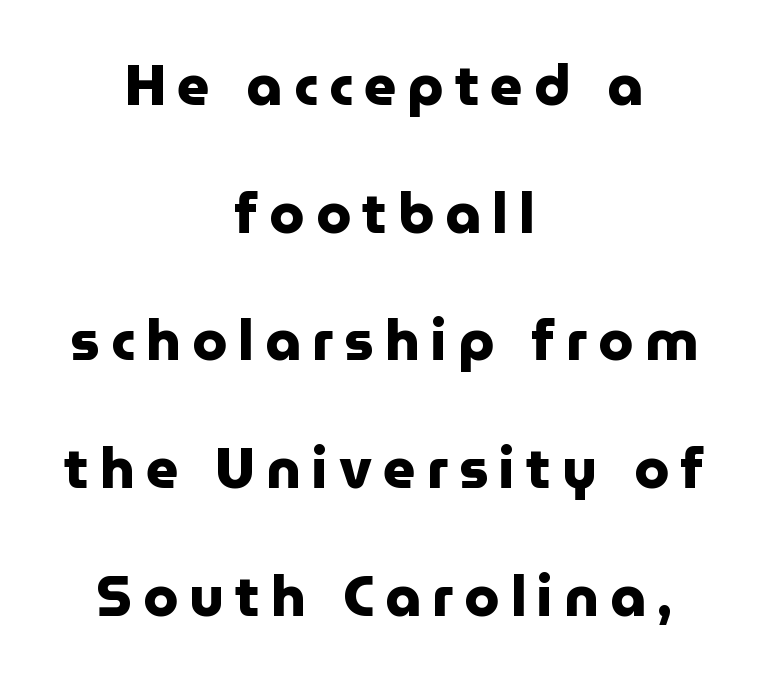
Q: Is the text bold? A: Yes.
Q: Is the text italic (slanted)? A: No, it is upright.
Q: Is the typeface a serif or a sans-serif typeface? A: Sans-serif.
Q: Is the text underlined? A: No.
Q: How is the paragraph aligned? A: Centered.
Q: Is the spacing between letters normal or unusually wide? A: Unusually wide.
Q: Is the spacing between lines tight, normal or loose? A: Loose.
Q: Width (condensed, normal, or wide)? A: Normal.
Q: Stroke contrast? A: Low.
Q: x-height? A: Medium.
Q: Monospaced? A: No.
